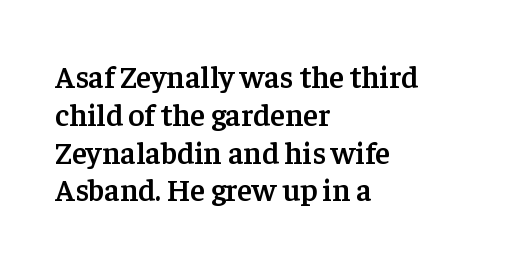
The image shows 31 px semibold serif type, upright; set left-aligned, line spacing 1.22x, normal letter spacing, not underlined; low stroke contrast and a medium x-height.
